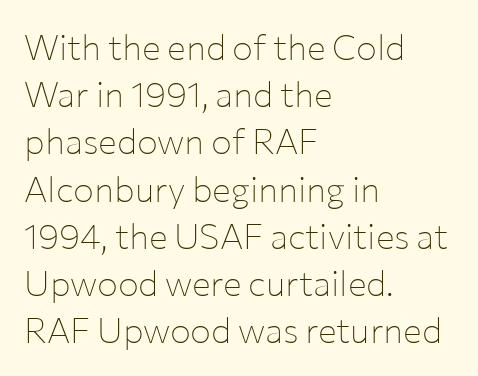
{"serif": "no", "italic": "no", "bold": "no", "weight": "thin", "width": "normal", "stroke_contrast": "low", "x_height": "medium", "monospaced": "no", "underline": "no", "align": "left", "line_spacing": "normal", "line_spacing_ratio": 1.35, "letter_spacing": "normal", "letter_spacing_em": 0.0, "glyph_px": 35}
